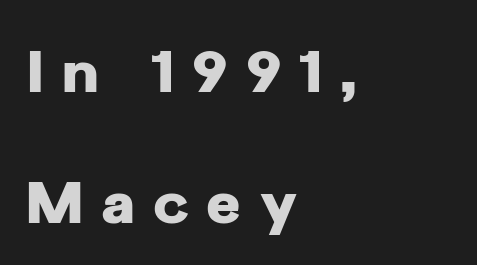
A roman cut, with each character standing at attention. A sans-serif font was chosen for this passage. What weight is shown? A full bold with thick strokes. These lines are rendered in a variable-pitch font. If you drew a ruler down the left edge, every line would touch it. Here the glyphs are tracked loosely, breaking word shapes into spaced letters.
